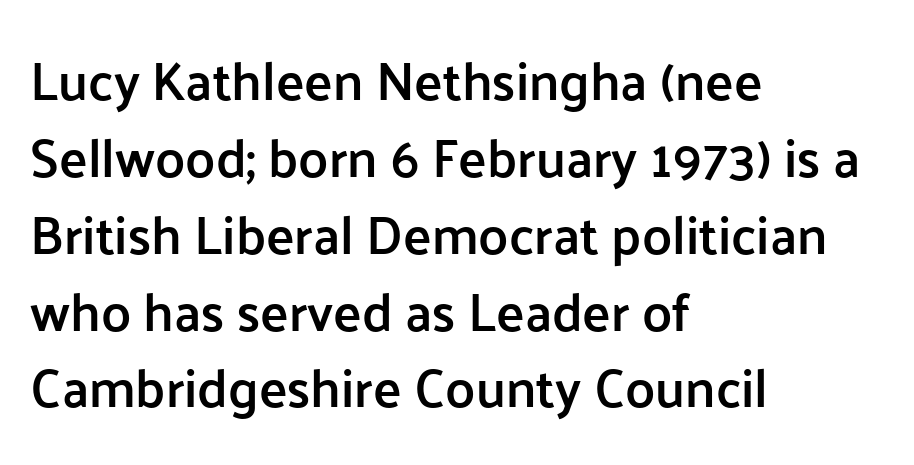
The image shows 53 px semibold sans-serif type, upright; set left-aligned, normal line spacing (1.45x), normal letter spacing, not underlined; low stroke contrast and a medium x-height.
